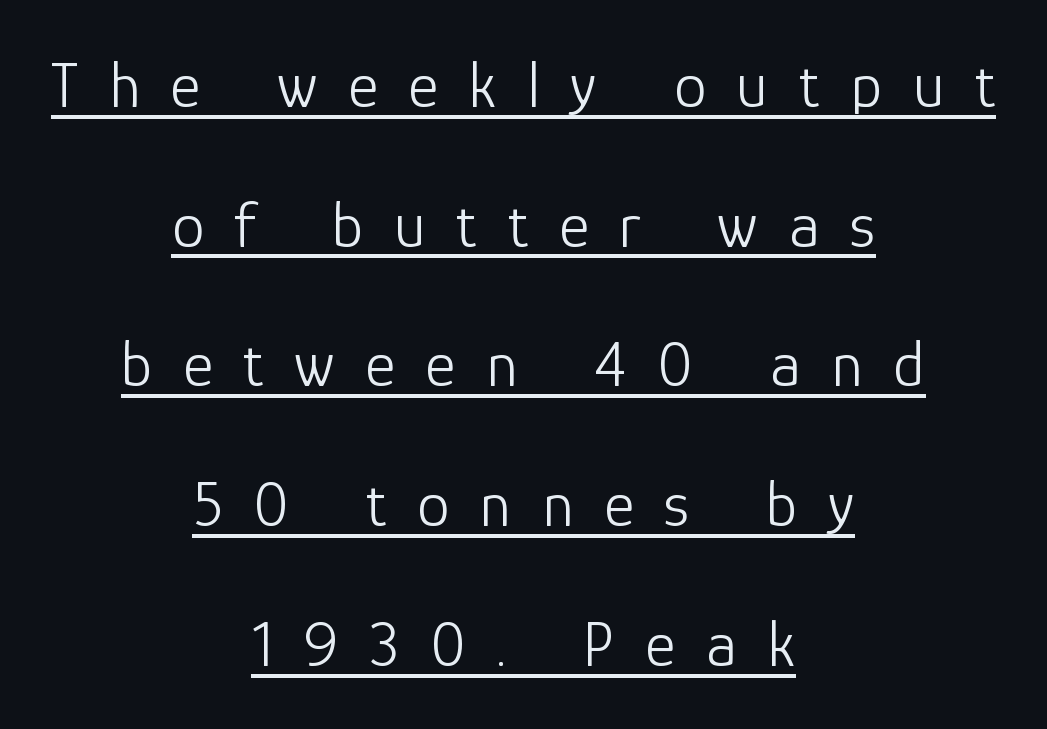
Q: Is the text bold? A: No.
Q: Is the text italic (slanted)? A: No, it is upright.
Q: Is the typeface a serif or a sans-serif typeface? A: Sans-serif.
Q: Is the text underlined? A: Yes.
Q: How is the paragraph aligned? A: Centered.
Q: Is the spacing between letters normal or unusually wide? A: Unusually wide.
Q: Is the spacing between lines tight, normal or loose? A: Loose.
Q: Width (condensed, normal, or wide)? A: Normal.
Q: Stroke contrast? A: Low.
Q: x-height? A: Medium.
Q: Monospaced? A: No.
